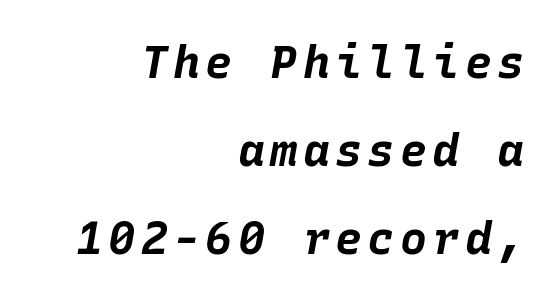
The image shows 45 px bold type, italic (leaning right), monospaced; set right-aligned, loose line spacing (1.96x), not underlined; low stroke contrast and a large x-height.
